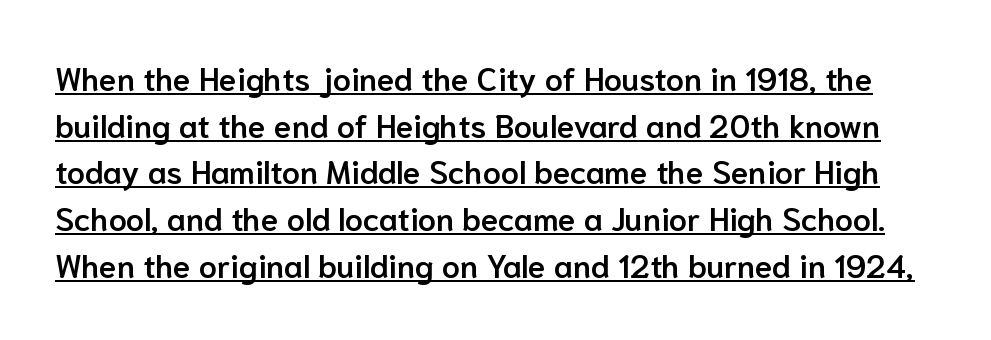
Q: Is the text bold? A: Semi-bold.
Q: Is the text italic (slanted)? A: No, it is upright.
Q: Is the typeface a serif or a sans-serif typeface? A: Sans-serif.
Q: Is the text underlined? A: Yes.
Q: Is the spacing between letters normal or unusually wide? A: Normal.
Q: Is the spacing between lines tight, normal or loose? A: Normal.
Q: Width (condensed, normal, or wide)? A: Normal.
Q: Stroke contrast? A: Low.
Q: x-height? A: Medium.
Q: Monospaced? A: No.
